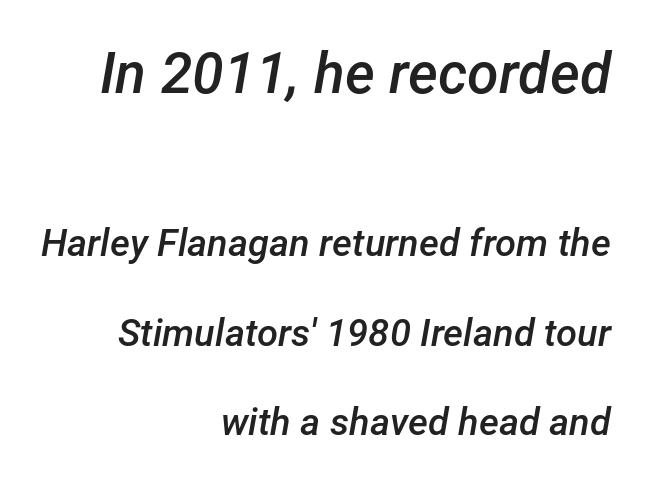
Q: Is the text bold? A: Semi-bold.
Q: Is the text italic (slanted)? A: Yes, it leans right by about 12 degrees.
Q: Is the text underlined? A: No.
Q: How is the paragraph aligned? A: Right-aligned.
Q: Is the spacing between letters normal or unusually wide? A: Normal.
Q: Is the spacing between lines tight, normal or loose? A: Loose.
Q: Which block of text is set in a larger size, the first (top) or the second (bottom)? A: The first (top) one.
Q: Width (condensed, normal, or wide)? A: Normal.
Q: Stroke contrast? A: Low.
Q: x-height? A: Medium.
Q: Monospaced? A: No.
